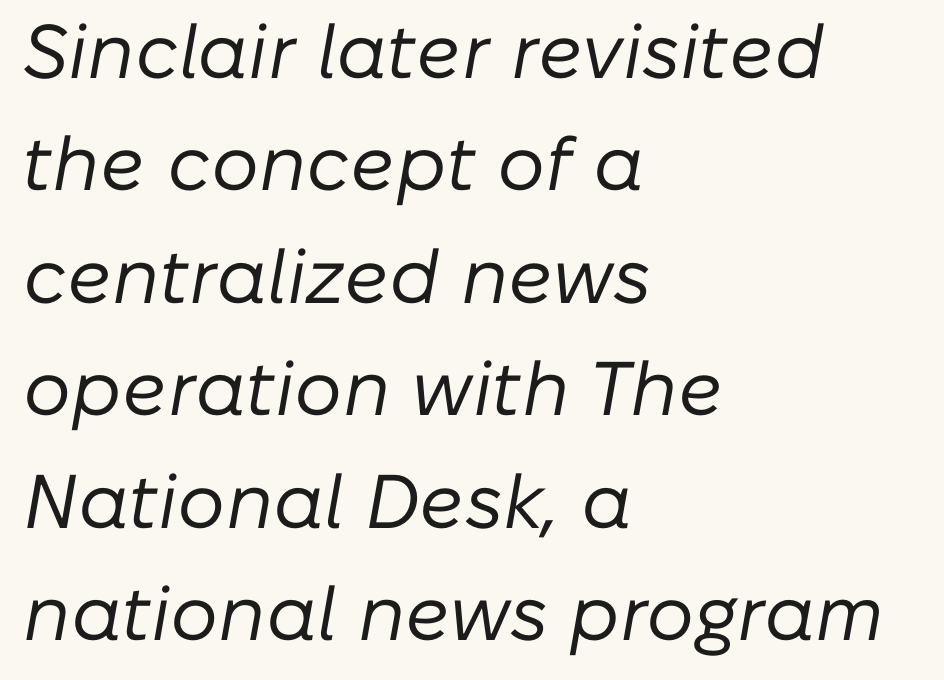
A light-to-regular cut is what we see here. Do the characters align in a grid? No, the font is proportional. Unmarked baselines from the first word to the last. Regular leading. The passage is arranged the way most books set body copy — flush left.
